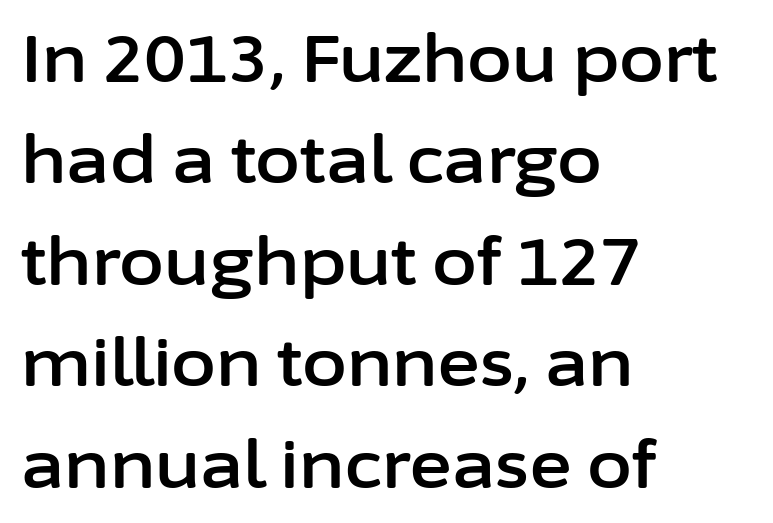
Upright lettering throughout. Quick note: interline space is typical. This rendering leaves character spacing at its baseline value. The passage shown is typeset with a sans-serif family. Underlining? Definitely not there.
